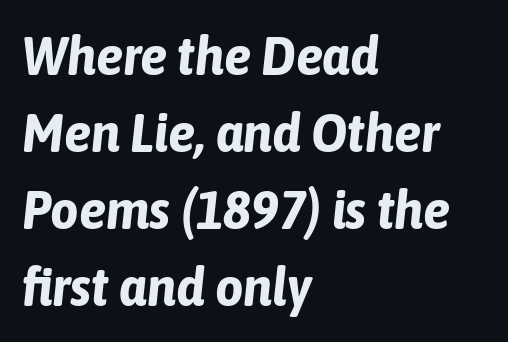
Q: Is the text bold? A: Yes.
Q: Is the text italic (slanted)? A: Yes, it leans right by about 6 degrees.
Q: Is the text underlined? A: No.
Q: How is the paragraph aligned? A: Left-aligned.
Q: Is the spacing between letters normal or unusually wide? A: Normal.
Q: Is the spacing between lines tight, normal or loose? A: Normal.
Q: Width (condensed, normal, or wide)? A: Condensed.
Q: Stroke contrast? A: Low.
Q: x-height? A: Medium.
Q: Monospaced? A: No.
